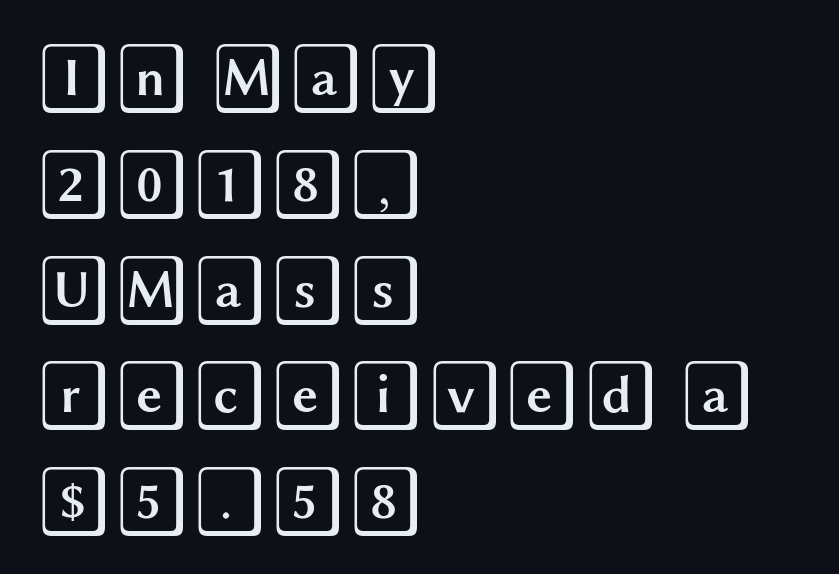
{"italic": "no", "width": "wide", "x_height": "large", "underline": "no", "align": "left", "line_spacing": "normal", "line_spacing_ratio": 1.49, "letter_spacing": "normal", "letter_spacing_em": 0.0, "glyph_px": 71}
